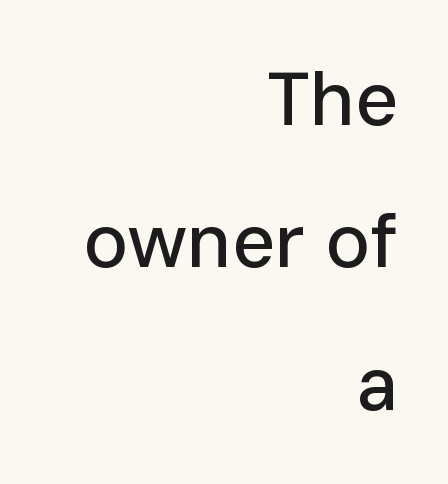
Does the copy run flush right? Yes — the right margin is perfectly even. This sample uses plain, unmodified letter spacing. Ascenders rise straight up at ninety degrees. Spacing verdict: proportional, widths tailored to each character.
